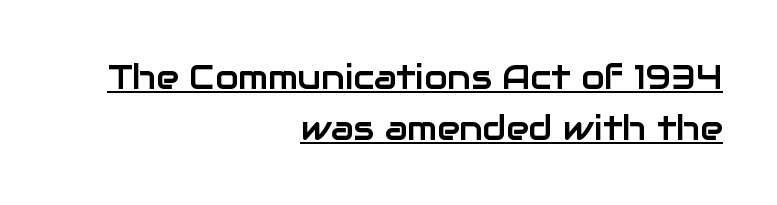
The image shows 34 px sans-serif type, upright; set right-aligned, normal line spacing (1.49x), normal letter spacing, underlined; low stroke contrast and a medium x-height.
